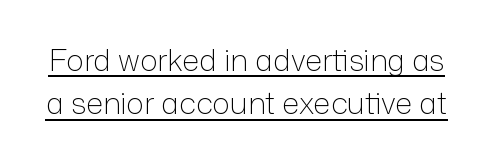
The image shows 30 px light sans-serif type, upright; set normal line spacing (1.44x), normal letter spacing, underlined; low stroke contrast and a medium x-height.
